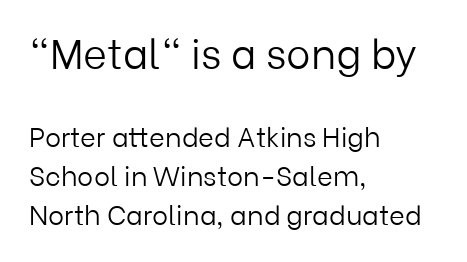
{"serif": "no", "italic": "no", "bold": "no", "weight": "light", "width": "normal", "stroke_contrast": "low", "x_height": "medium", "monospaced": "no", "underline": "no", "align": "left", "line_spacing": "normal", "line_spacing_ratio": 1.44, "letter_spacing": "normal", "letter_spacing_em": 0.0, "larger_block": "first", "size_ratio": 1.52, "glyph_px": 41}
